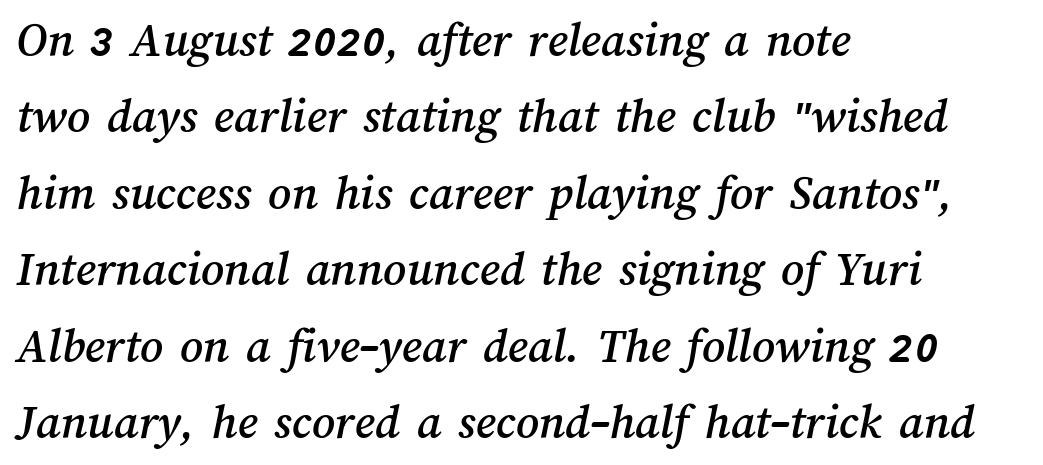
Q: Is the text underlined? A: No.
Q: How is the paragraph aligned? A: Left-aligned.
Q: Is the spacing between letters normal or unusually wide? A: Normal.
Q: Is the spacing between lines tight, normal or loose? A: Normal.
Q: Width (condensed, normal, or wide)? A: Normal.
Q: Stroke contrast? A: Medium.
Q: x-height? A: Medium.
Q: Monospaced? A: No.
